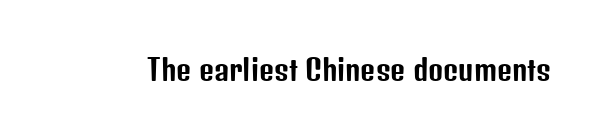
The image shows 29 px condensed sans-serif type, upright; set normal letter spacing, not underlined; low stroke contrast and a medium x-height.
